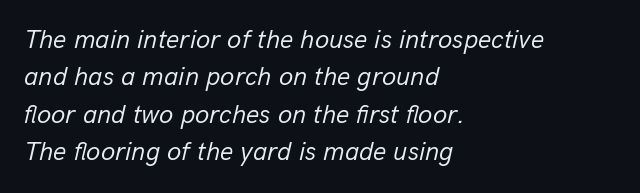
The image shows 26 px text type, italic (leaning right); set left-aligned, normal line spacing (1.44x), normal letter spacing, not underlined.
